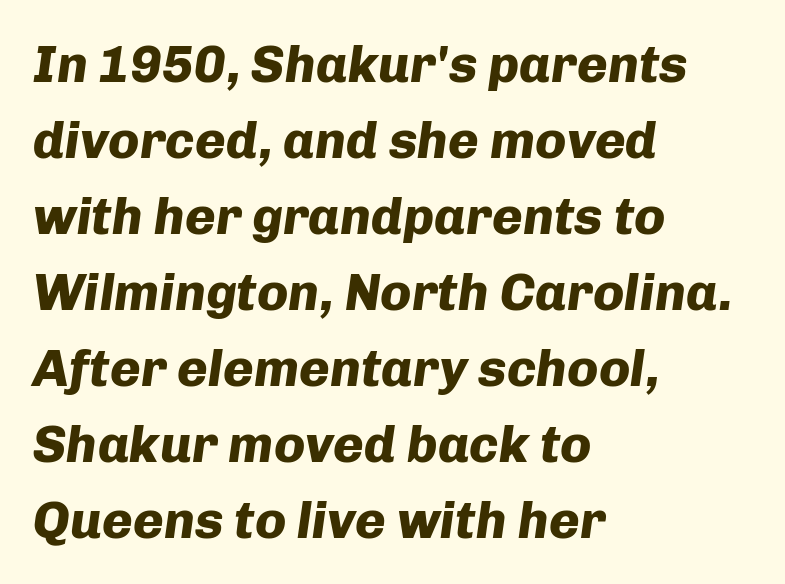
{"italic": "yes", "lean": "right", "slant_degrees": 8, "bold": "yes", "weight": "heavy", "width": "normal", "stroke_contrast": "low", "x_height": "medium", "monospaced": "no", "underline": "no", "align": "left", "line_spacing": "normal", "line_spacing_ratio": 1.46, "letter_spacing": "normal", "letter_spacing_em": 0.0, "glyph_px": 52}
